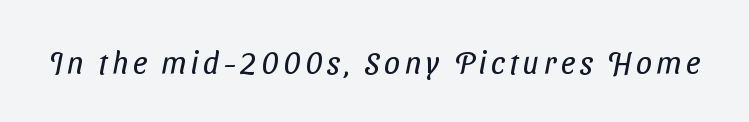
The image shows 31 px regular-weight, condensed sans-serif type; set not underlined; low stroke contrast and a medium x-height.
